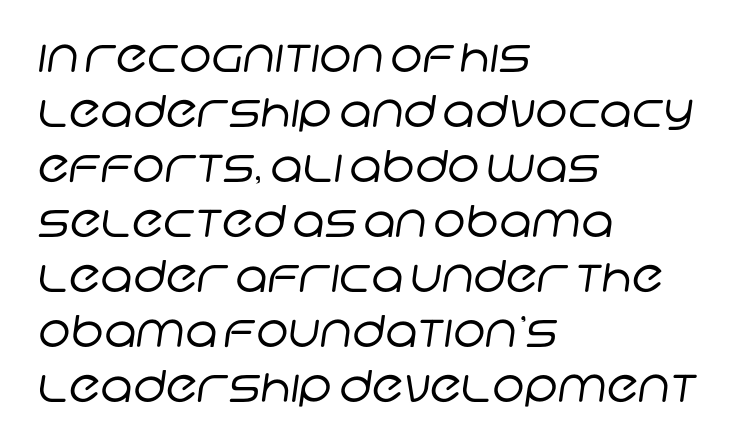
Q: Is the text bold? A: No.
Q: Is the typeface a serif or a sans-serif typeface? A: Sans-serif.
Q: Is the text underlined? A: No.
Q: How is the paragraph aligned? A: Left-aligned.
Q: Is the spacing between letters normal or unusually wide? A: Normal.
Q: Is the spacing between lines tight, normal or loose? A: Normal.
Q: Width (condensed, normal, or wide)? A: Normal.
Q: Stroke contrast? A: Low.
Q: x-height? A: Large.
Q: Monospaced? A: No.
